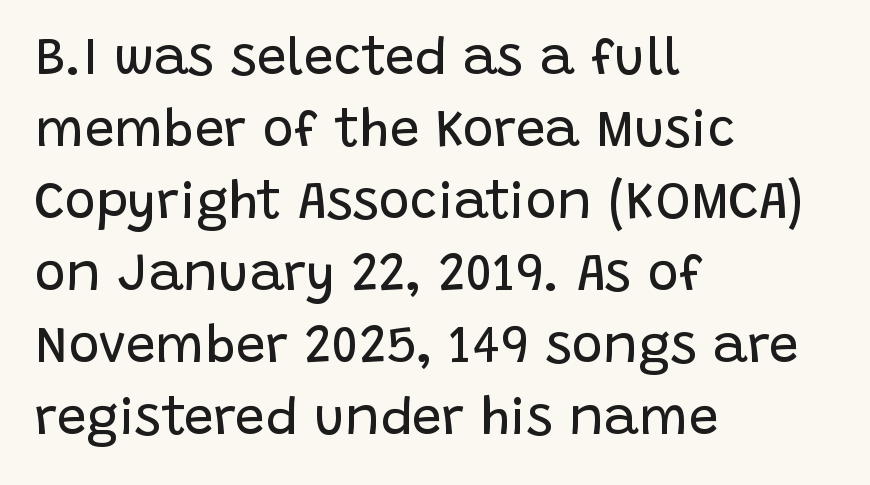
The image shows 53 px regular-weight sans-serif type, upright; set left-aligned, normal line spacing (1.36x), normal letter spacing, not underlined; low stroke contrast and a large x-height.
